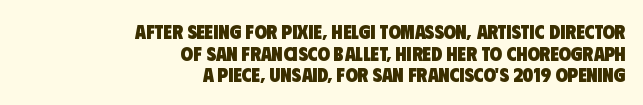
Underline: absent. The typesetting leans heavy: a genuine bold. Compared with typical paragraphs, the rows here are closer together. Where is the straight margin? On the right. Tracking value appears to be zero — textbook default spacing.
